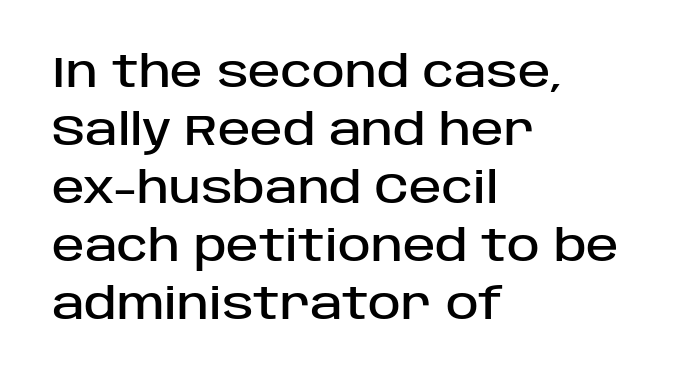
{"serif": "no", "italic": "no", "width": "normal", "stroke_contrast": "low", "x_height": "large", "monospaced": "no", "underline": "no", "align": "left", "line_spacing": "normal", "line_spacing_ratio": 1.32, "letter_spacing": "normal", "letter_spacing_em": 0.0, "glyph_px": 44}
